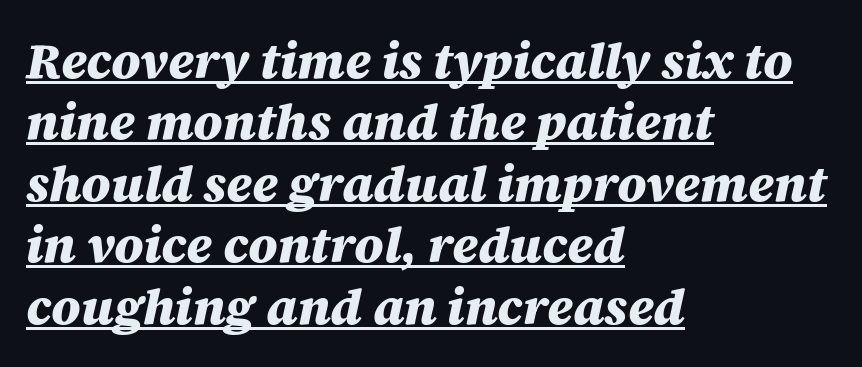
Q: Is the text bold? A: Yes.
Q: Is the text italic (slanted)? A: Yes, it leans right by about 12 degrees.
Q: Is the text underlined? A: Yes.
Q: How is the paragraph aligned? A: Left-aligned.
Q: Is the spacing between letters normal or unusually wide? A: Normal.
Q: Width (condensed, normal, or wide)? A: Normal.
Q: Stroke contrast? A: Medium.
Q: x-height? A: Large.
Q: Monospaced? A: No.
